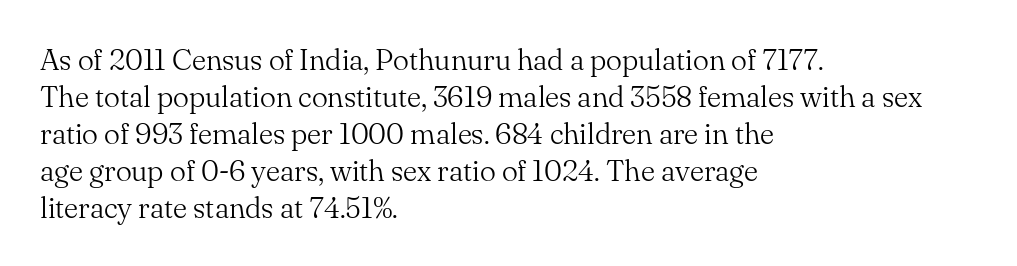
{"serif": "yes", "italic": "no", "bold": "no", "weight": "light", "width": "normal", "stroke_contrast": "medium", "x_height": "small", "monospaced": "no", "underline": "no", "align": "left", "line_spacing_ratio": 1.23, "letter_spacing": "normal", "letter_spacing_em": 0.0, "glyph_px": 30}
